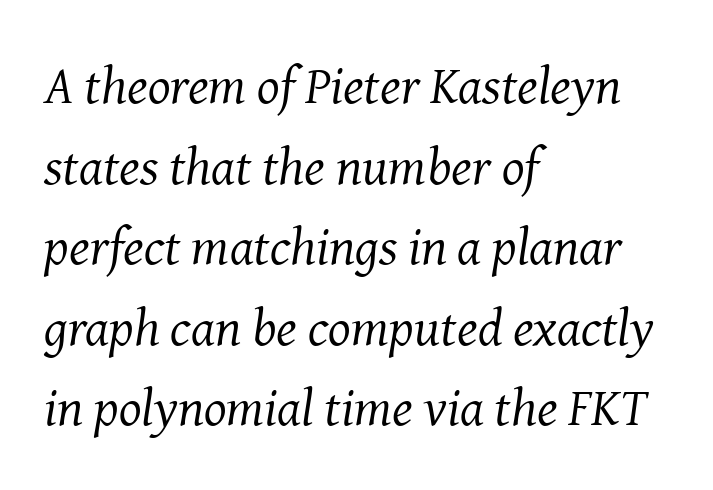
Q: Is the text bold? A: No.
Q: Is the text italic (slanted)? A: Yes, it leans right by about 8 degrees.
Q: Is the typeface a serif or a sans-serif typeface? A: Serif.
Q: Is the text underlined? A: No.
Q: How is the paragraph aligned? A: Left-aligned.
Q: Is the spacing between letters normal or unusually wide? A: Normal.
Q: Is the spacing between lines tight, normal or loose? A: Normal.
Q: Width (condensed, normal, or wide)? A: Normal.
Q: Stroke contrast? A: Medium.
Q: x-height? A: Medium.
Q: Monospaced? A: No.
